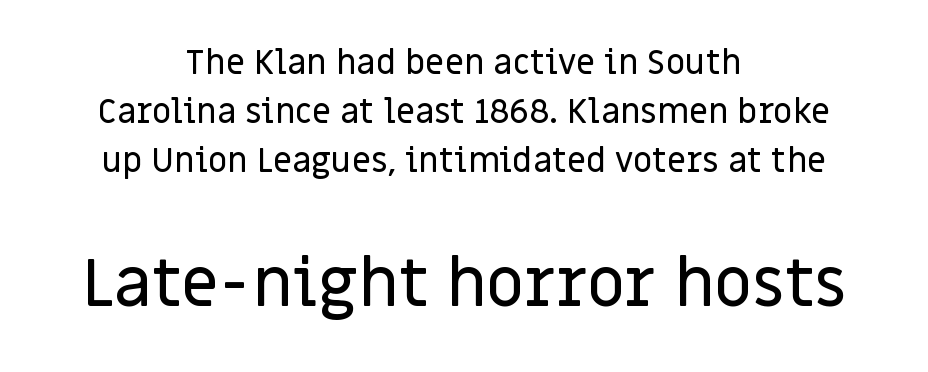
The image shows 67 px sans-serif type, upright; set centered, normal line spacing (1.44x), normal letter spacing, not underlined; the second (bottom) block is 1.97x larger; low stroke contrast and a large x-height.
